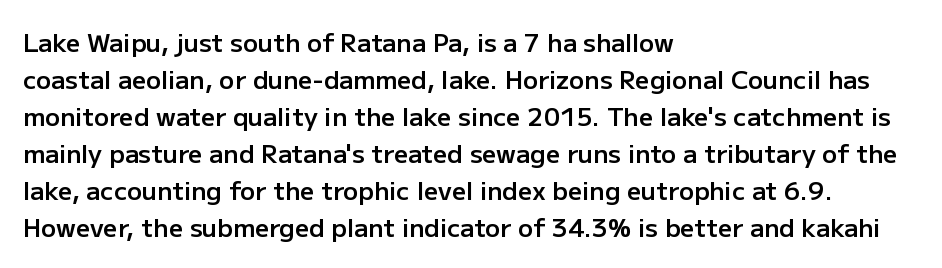
{"italic": "no", "bold": "semi", "underline": "no", "align": "left", "line_spacing": "normal", "line_spacing_ratio": 1.48, "letter_spacing": "normal", "letter_spacing_em": 0.0, "glyph_px": 25}
